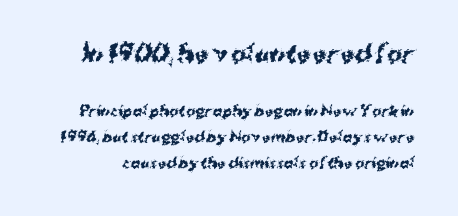
Q: Is the text bold? A: Yes.
Q: Is the text italic (slanted)? A: Yes.
Q: Is the text underlined? A: No.
Q: Is the spacing between letters normal or unusually wide? A: Normal.
Q: Which block of text is set in a larger size, the first (top) or the second (bottom)? A: The first (top) one.
